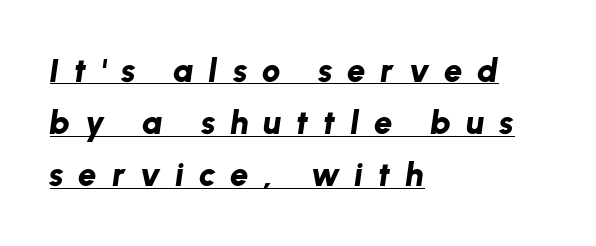
The image shows 33 px bold type, italic (leaning right); set left-aligned, normal line spacing (1.58x), unusually wide letter spacing (+0.45 em), underlined; low stroke contrast and a medium x-height.
